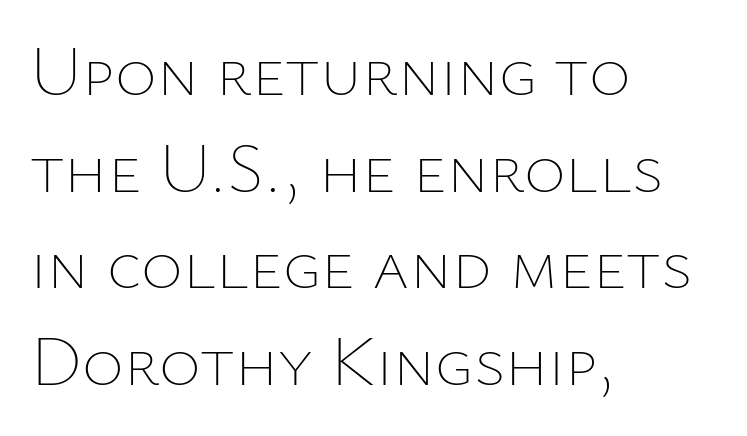
The image shows 71 px thin type, upright; set left-aligned, normal line spacing (1.36x), normal letter spacing, not underlined; low stroke contrast and a medium x-height.
